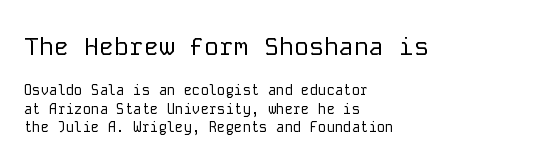
The image shows 25 px text type, upright; set left-aligned, normal line spacing (1.33x), normal letter spacing, not underlined; the first (top) block is 1.79x larger.
